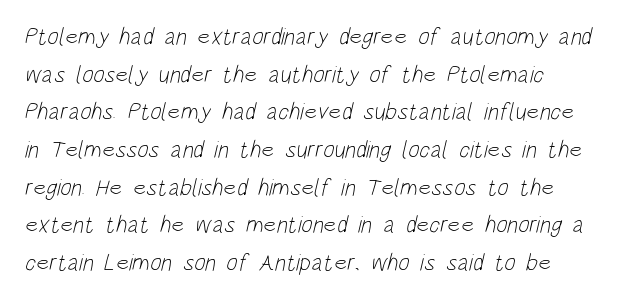
{"bold": "no", "underline": "no", "line_spacing": "normal", "line_spacing_ratio": 1.57, "letter_spacing": "normal", "letter_spacing_em": 0.0, "glyph_px": 24}
